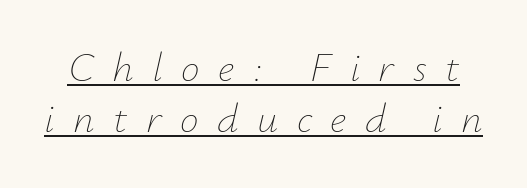
The passage shown leans; its letterforms are oblique. The font is comparable to plain body text, perhaps lighter. These lines are rendered in a variable-pitch font. Short note: letters widely spaced. Every word sits above its own underline.
